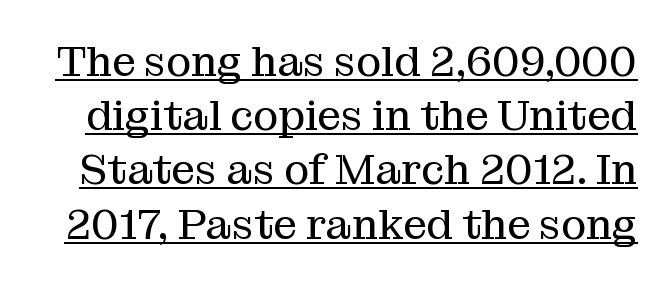
Successive baselines arrive at the customary interval. Spacing verdict: proportional, widths tailored to each character. The type is set solid horizontally, with unmodified tracking. Decoration check: the copy is underlined. Old-style or modern, the face here clearly has serifs. Style check: upright.
